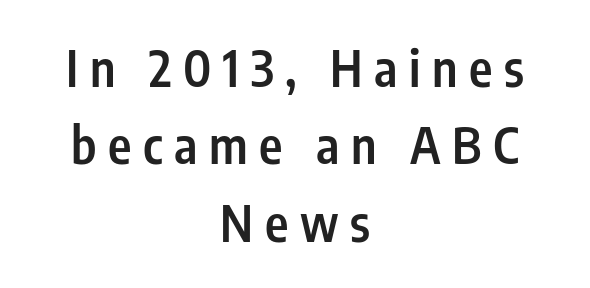
{"serif": "no", "italic": "no", "bold": "semi", "weight": "semibold", "width": "condensed", "stroke_contrast": "low", "x_height": "medium", "monospaced": "no", "underline": "no", "align": "center", "line_spacing": "normal", "line_spacing_ratio": 1.55, "letter_spacing": "wide", "letter_spacing_em": 0.23, "glyph_px": 50}
